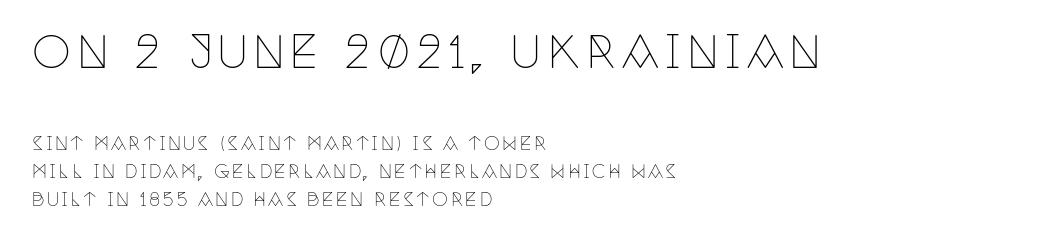
The image shows 44 px thin, condensed serif type, upright; set left-aligned, normal line spacing (1.55x), not underlined; the first (top) block is 2.44x larger; low stroke contrast and a large x-height.
